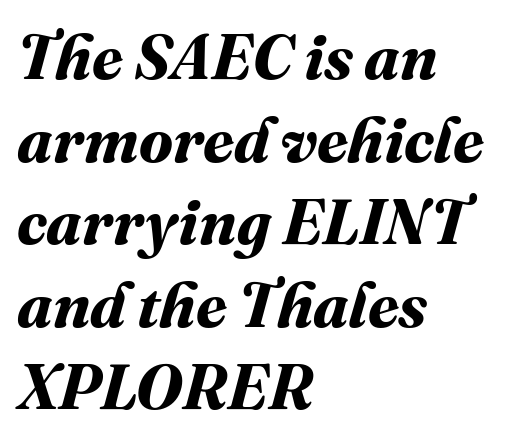
Q: Is the text bold? A: Yes.
Q: Is the text underlined? A: No.
Q: How is the paragraph aligned? A: Left-aligned.
Q: Is the spacing between letters normal or unusually wide? A: Normal.
Q: Is the spacing between lines tight, normal or loose? A: Normal.
Q: Width (condensed, normal, or wide)? A: Normal.
Q: Stroke contrast? A: Medium.
Q: x-height? A: Medium.
Q: Monospaced? A: No.
